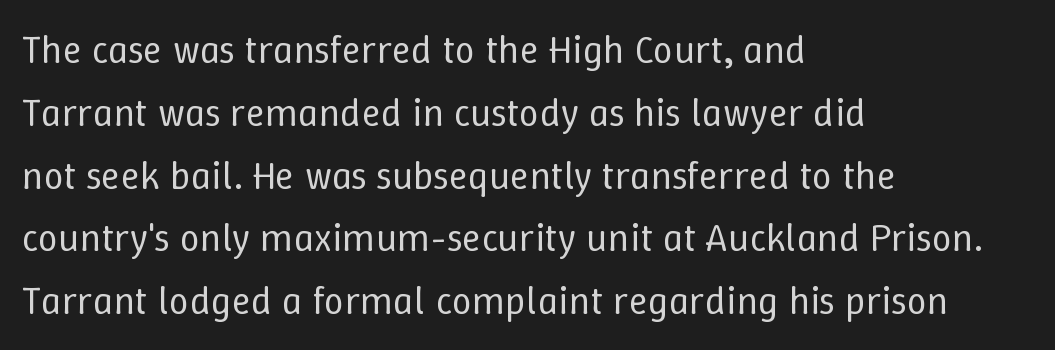
Q: Is the text bold? A: No.
Q: Is the text italic (slanted)? A: No, it is upright.
Q: Is the text underlined? A: No.
Q: How is the paragraph aligned? A: Left-aligned.
Q: Is the spacing between letters normal or unusually wide? A: Normal.
Q: Is the spacing between lines tight, normal or loose? A: Normal.
Q: Width (condensed, normal, or wide)? A: Normal.
Q: Stroke contrast? A: Low.
Q: x-height? A: Medium.
Q: Monospaced? A: No.
